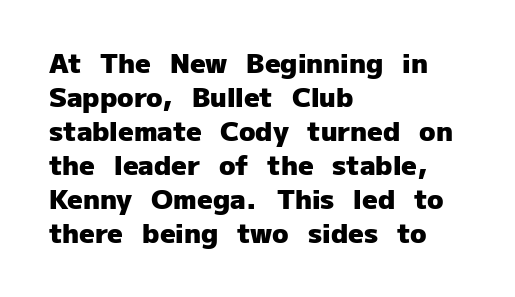
{"italic": "no", "bold": "yes", "underline": "no", "align": "left", "line_spacing": "normal", "line_spacing_ratio": 1.26, "letter_spacing": "normal", "letter_spacing_em": 0.0, "glyph_px": 27}
